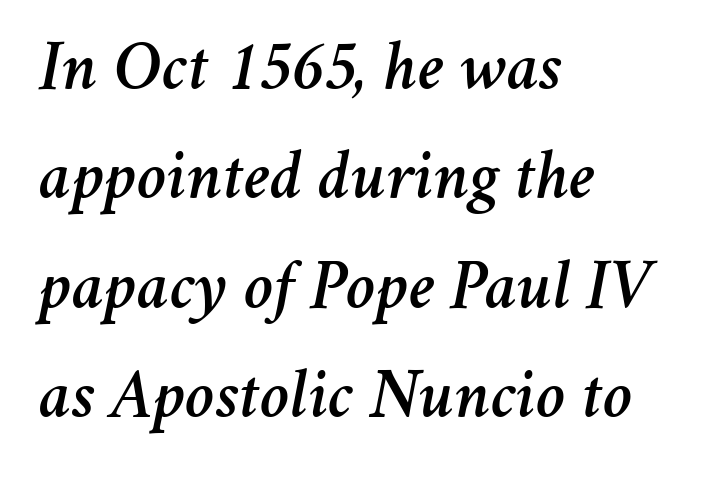
Q: Is the text italic (slanted)? A: Yes, it leans right by about 11 degrees.
Q: Is the text underlined? A: No.
Q: How is the paragraph aligned? A: Left-aligned.
Q: Is the spacing between letters normal or unusually wide? A: Normal.
Q: Is the spacing between lines tight, normal or loose? A: Normal.
Q: Width (condensed, normal, or wide)? A: Normal.
Q: Stroke contrast? A: Medium.
Q: x-height? A: Medium.
Q: Monospaced? A: No.
